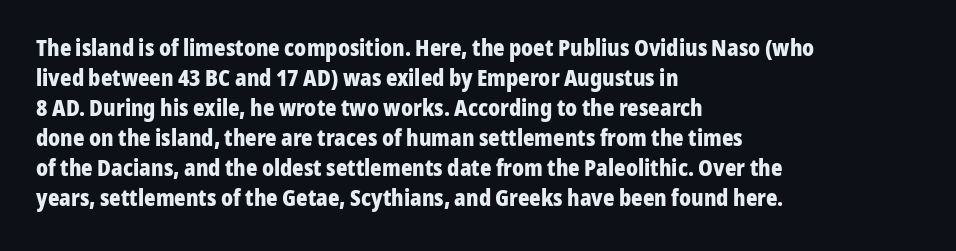
The image shows 22 px bold type, upright; set left-aligned, normal line spacing (1.36x), normal letter spacing, not underlined.
